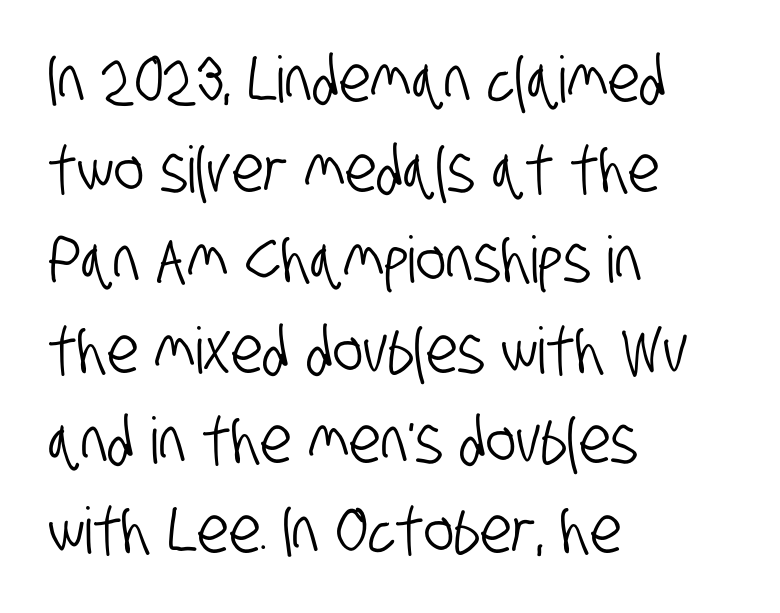
I'd call this a sans setting — the letters go barefoot. Compared with typical body copy, the letter spacing here is the same. These lines are rendered in a variable-pitch font. The lines sit at an ordinary, default distance from one another.
